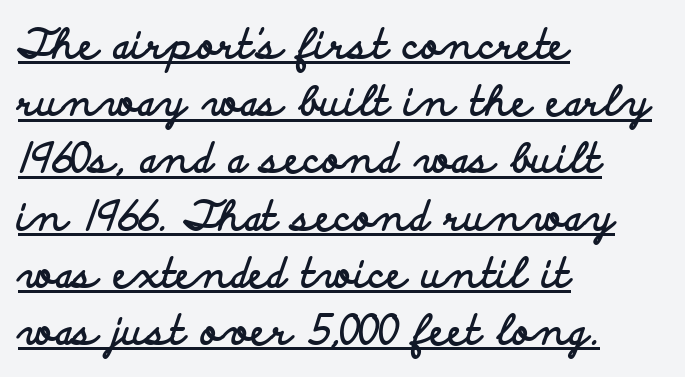
Is this a sans? Yes — the strokes have no serifs. Notice how thick the strokes are: this is what a full bold looks like. Glyph-to-glyph distance matches everyday printed text.
